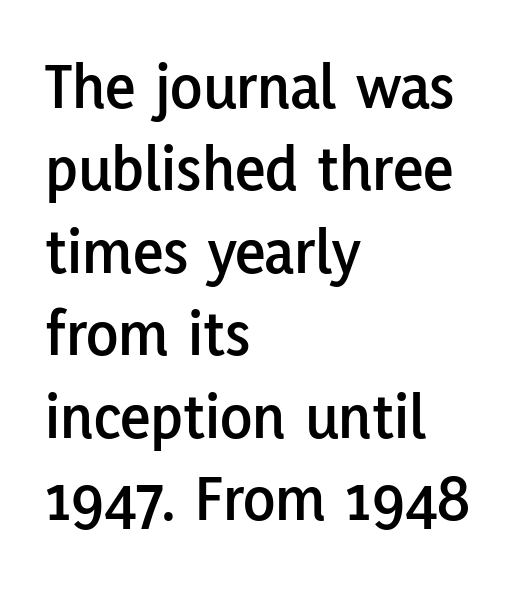
{"serif": "no", "italic": "no", "width": "normal", "stroke_contrast": "low", "x_height": "medium", "monospaced": "no", "underline": "no", "align": "left", "line_spacing": "normal", "line_spacing_ratio": 1.25, "letter_spacing": "normal", "letter_spacing_em": 0.0, "glyph_px": 66}
